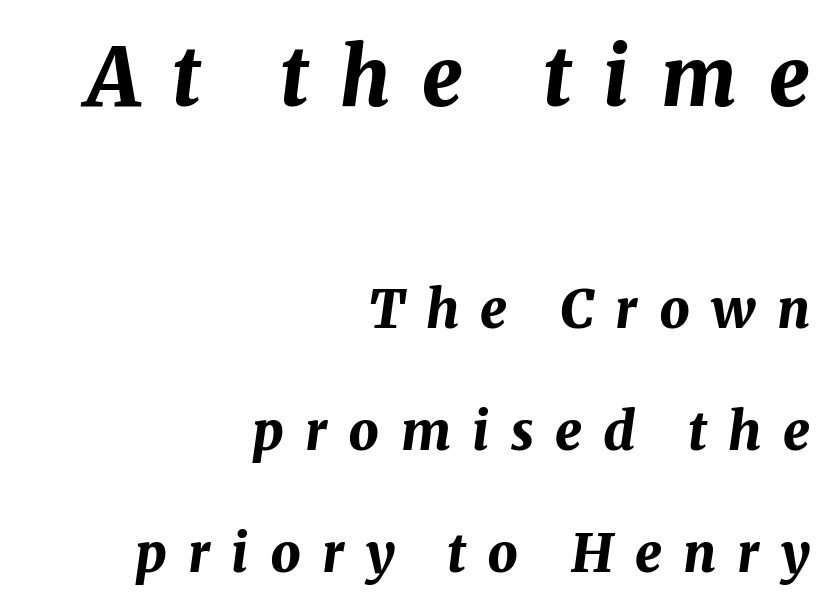
The image shows 80 px bold type, italic (leaning right); set right-aligned, loose line spacing (2.3x), unusually wide letter spacing (+0.4 em), not underlined; the first (top) block is 1.51x larger; medium stroke contrast and a medium x-height.
